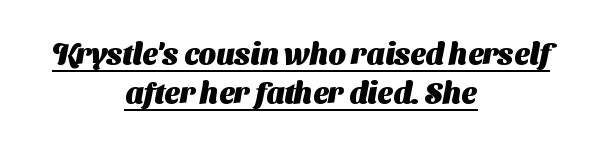
{"serif": "no", "bold": "yes", "weight": "heavy", "width": "normal", "stroke_contrast": "medium", "x_height": "medium", "monospaced": "no", "underline": "yes", "align": "center", "line_spacing": "normal", "line_spacing_ratio": 1.31, "letter_spacing": "normal", "letter_spacing_em": 0.0, "glyph_px": 30}
